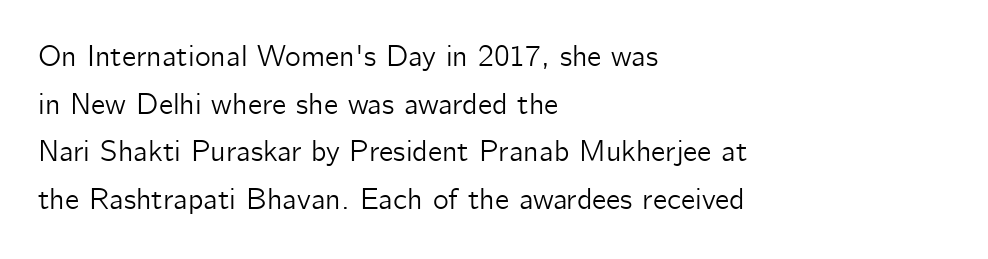
Q: Is the text italic (slanted)? A: No, it is upright.
Q: Is the typeface a serif or a sans-serif typeface? A: Sans-serif.
Q: Is the text underlined? A: No.
Q: How is the paragraph aligned? A: Left-aligned.
Q: Is the spacing between letters normal or unusually wide? A: Normal.
Q: Is the spacing between lines tight, normal or loose? A: Normal.
Q: Width (condensed, normal, or wide)? A: Normal.
Q: Stroke contrast? A: Low.
Q: x-height? A: Medium.
Q: Monospaced? A: No.
